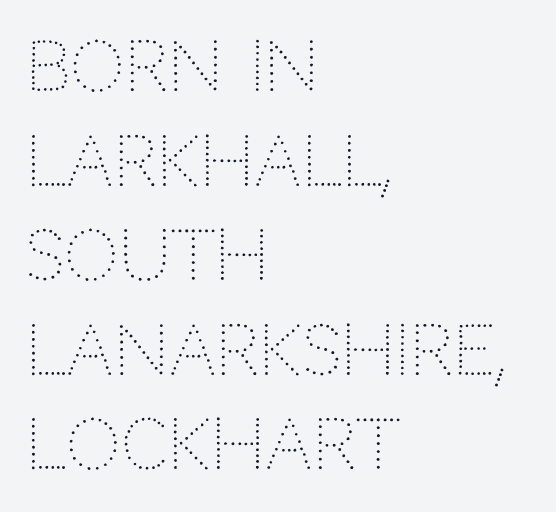
{"serif": "no", "italic": "no", "bold": "no", "weight": "light", "width": "normal", "stroke_contrast": "low", "x_height": "large", "monospaced": "no", "underline": "no", "align": "left", "line_spacing": "normal", "line_spacing_ratio": 1.39, "letter_spacing": "normal", "letter_spacing_em": 0.0, "glyph_px": 68}
